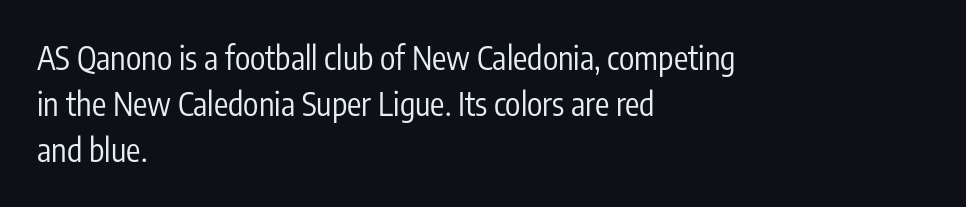
The image shows 32 px regular-weight, condensed sans-serif type, upright; set left-aligned, normal line spacing (1.43x), normal letter spacing, not underlined; low stroke contrast and a medium x-height.
